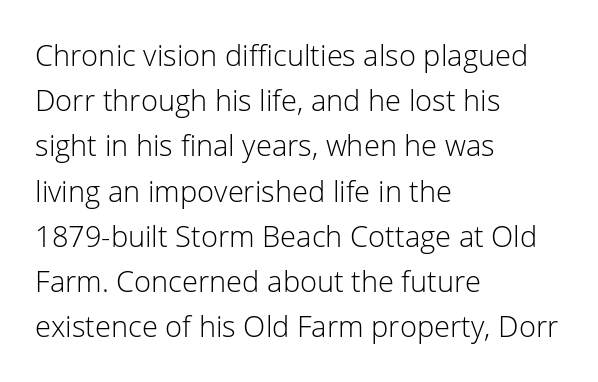
If you measured baseline to baseline, you'd find a middling distance. Looks like regular typesetting: each glyph gets only the width it needs. The foot of each line stays bare and open. A roman cut, with each character standing at attention. Typeset ragged right — the left edge is the straight one. No chunkiness to these letters — they're not bold.
